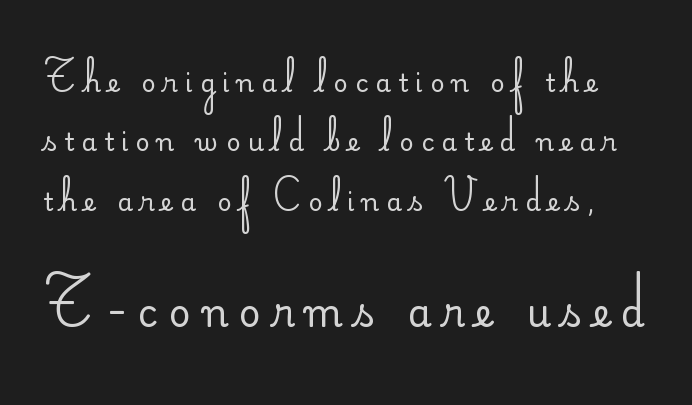
{"serif": "no", "italic": "no", "bold": "no", "weight": "regular", "width": "normal", "stroke_contrast": "low", "x_height": "small", "monospaced": "no", "underline": "no", "line_spacing": "loose", "line_spacing_ratio": 2.38, "letter_spacing": "wide", "letter_spacing_em": 0.29, "larger_block": "second", "size_ratio": 1.52, "glyph_px": 38}
